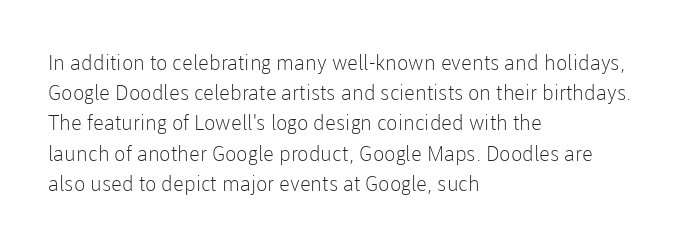
The image shows 21 px text type, upright; set left-aligned, normal line spacing (1.44x), normal letter spacing, not underlined.
